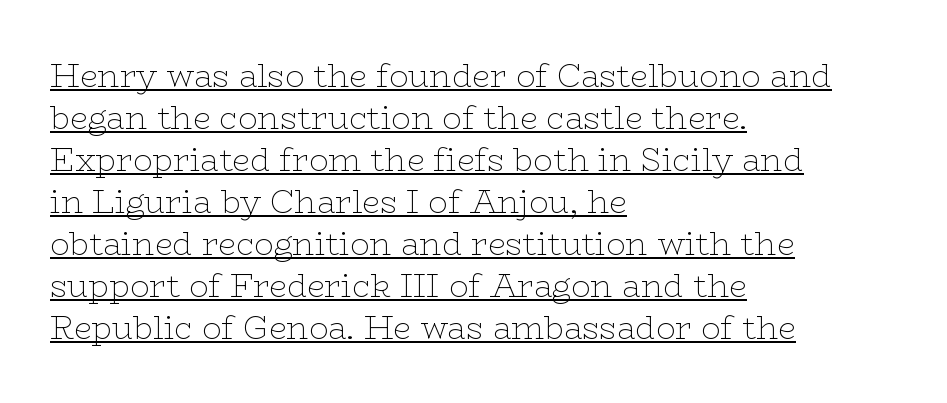
Q: Is the text bold? A: No.
Q: Is the text italic (slanted)? A: No, it is upright.
Q: Is the typeface a serif or a sans-serif typeface? A: Serif.
Q: Is the text underlined? A: Yes.
Q: How is the paragraph aligned? A: Left-aligned.
Q: Is the spacing between letters normal or unusually wide? A: Normal.
Q: Is the spacing between lines tight, normal or loose? A: Normal.
Q: Width (condensed, normal, or wide)? A: Wide.
Q: Stroke contrast? A: Low.
Q: x-height? A: Medium.
Q: Monospaced? A: No.
